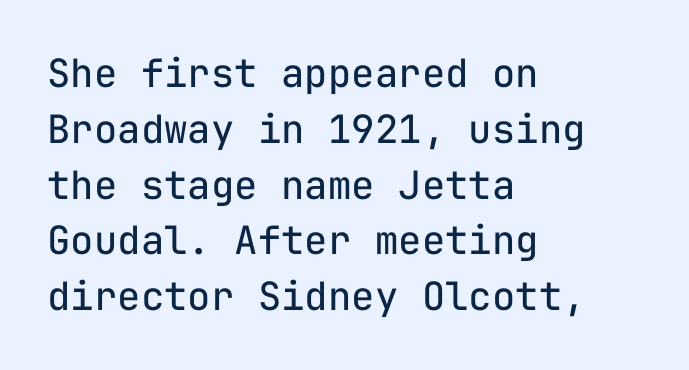
The image shows 39 px regular-weight sans-serif type, upright, monospaced; set left-aligned, normal line spacing (1.43x), normal letter spacing, not underlined; low stroke contrast and a medium x-height.
